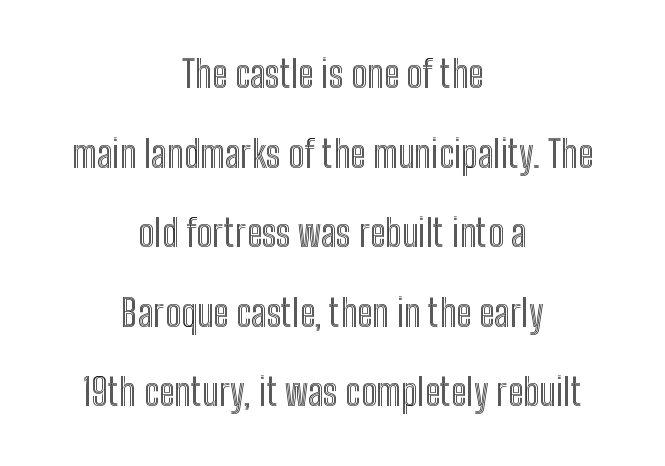
{"italic": "no", "width": "condensed", "x_height": "medium", "monospaced": "no", "underline": "no", "align": "center", "line_spacing": "loose", "line_spacing_ratio": 2.15, "letter_spacing": "normal", "letter_spacing_em": 0.0, "glyph_px": 37}
